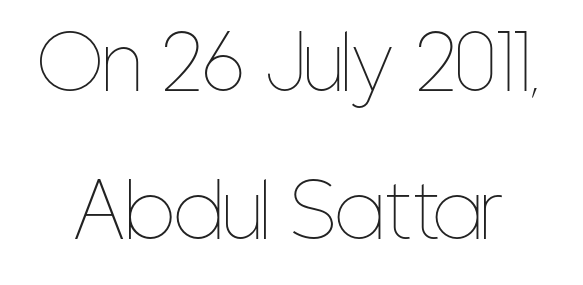
The image shows 72 px thin, condensed type, upright; set loose line spacing (2.05x), normal letter spacing, not underlined; low stroke contrast and a medium x-height.
